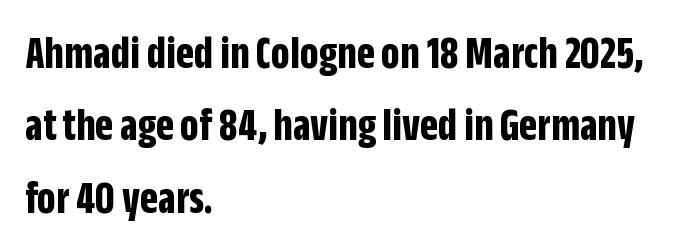
Q: Is the text bold? A: Yes.
Q: Is the text italic (slanted)? A: No, it is upright.
Q: Is the typeface a serif or a sans-serif typeface? A: Sans-serif.
Q: Is the text underlined? A: No.
Q: How is the paragraph aligned? A: Left-aligned.
Q: Is the spacing between letters normal or unusually wide? A: Normal.
Q: Is the spacing between lines tight, normal or loose? A: Normal.
Q: Width (condensed, normal, or wide)? A: Condensed.
Q: Stroke contrast? A: Low.
Q: x-height? A: Large.
Q: Monospaced? A: No.
